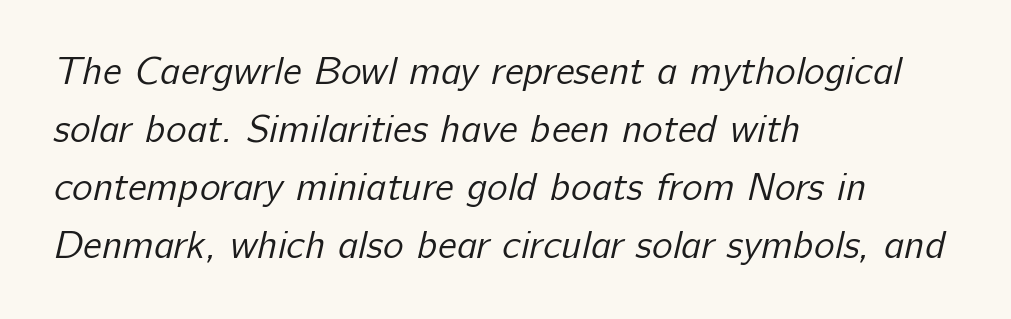
{"serif": "no", "bold": "no", "weight": "regular", "width": "normal", "stroke_contrast": "low", "x_height": "medium", "monospaced": "no", "underline": "no", "align": "left", "line_spacing": "normal", "line_spacing_ratio": 1.49, "letter_spacing": "normal", "letter_spacing_em": 0.0, "glyph_px": 39}
